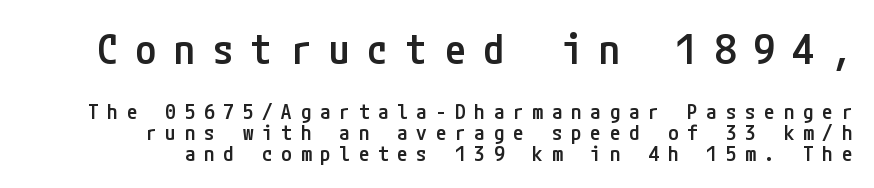
The image shows 42 px semibold, condensed sans-serif type, upright; set tight line spacing (1.0x), unusually wide letter spacing (+0.42 em), not underlined; the first (top) block is 2.0x larger; low stroke contrast and a medium x-height.
